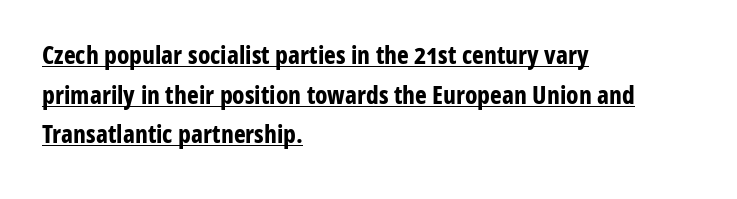
Q: Is the text bold? A: Yes.
Q: Is the text italic (slanted)? A: No, it is upright.
Q: Is the text underlined? A: Yes.
Q: How is the paragraph aligned? A: Left-aligned.
Q: Is the spacing between letters normal or unusually wide? A: Normal.
Q: Is the spacing between lines tight, normal or loose? A: Normal.
